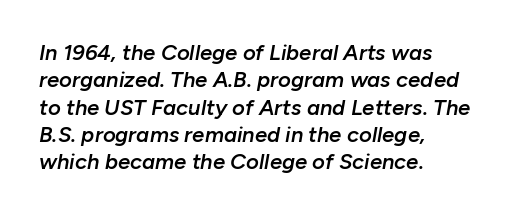
{"italic": "yes", "lean": "right", "slant_degrees": 10, "bold": "semi", "underline": "no", "align": "left", "line_spacing_ratio": 1.24, "letter_spacing": "normal", "letter_spacing_em": 0.0, "glyph_px": 22}
